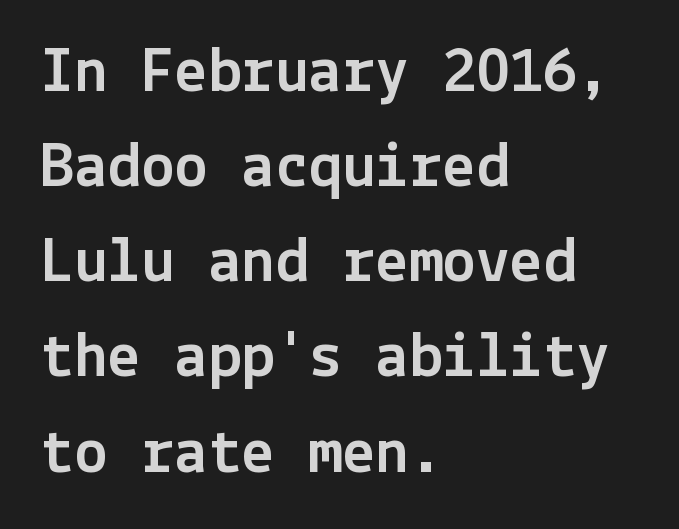
The image shows 67 px sans-serif type, upright; set left-aligned, normal line spacing (1.42x), normal letter spacing, not underlined; a medium x-height.
